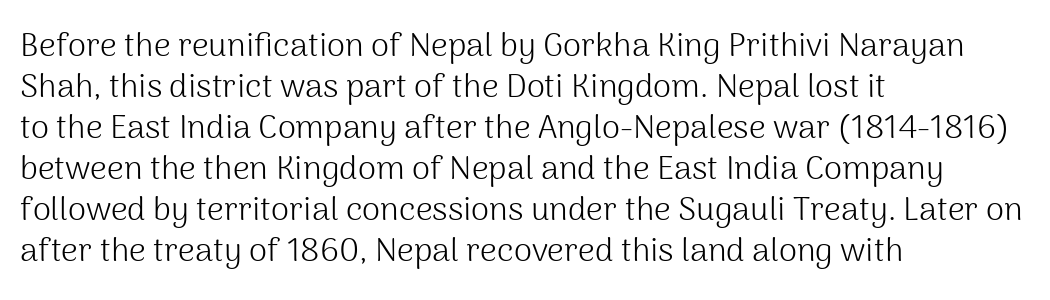
Q: Is the text bold? A: No.
Q: Is the text italic (slanted)? A: No, it is upright.
Q: Is the typeface a serif or a sans-serif typeface? A: Sans-serif.
Q: Is the text underlined? A: No.
Q: How is the paragraph aligned? A: Left-aligned.
Q: Is the spacing between letters normal or unusually wide? A: Normal.
Q: Width (condensed, normal, or wide)? A: Normal.
Q: Stroke contrast? A: Medium.
Q: x-height? A: Medium.
Q: Monospaced? A: No.
